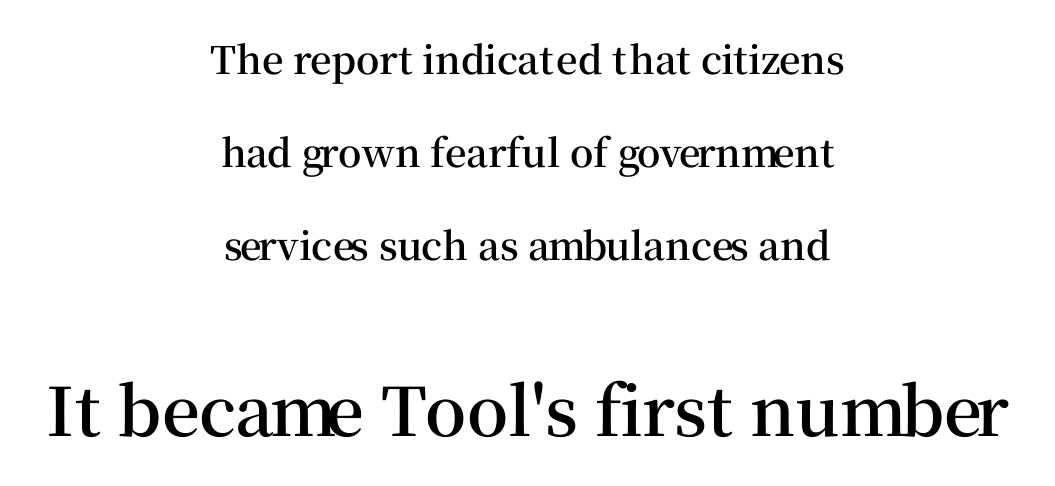
Q: Is the text bold? A: Semi-bold.
Q: Is the text italic (slanted)? A: No, it is upright.
Q: Is the typeface a serif or a sans-serif typeface? A: Serif.
Q: Is the text underlined? A: No.
Q: How is the paragraph aligned? A: Centered.
Q: Is the spacing between letters normal or unusually wide? A: Normal.
Q: Is the spacing between lines tight, normal or loose? A: Loose.
Q: Which block of text is set in a larger size, the first (top) or the second (bottom)? A: The second (bottom) one.
Q: Width (condensed, normal, or wide)? A: Normal.
Q: Stroke contrast? A: Medium.
Q: x-height? A: Medium.
Q: Monospaced? A: No.
